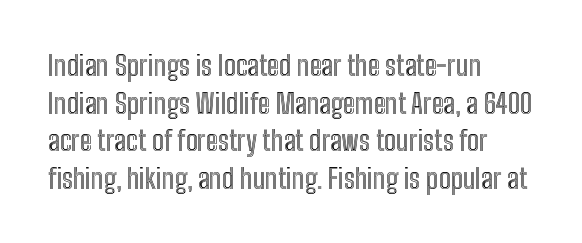
{"italic": "no", "width": "condensed", "x_height": "medium", "monospaced": "no", "underline": "no", "align": "left", "line_spacing": "normal", "line_spacing_ratio": 1.34, "letter_spacing": "normal", "letter_spacing_em": 0.0, "glyph_px": 28}
